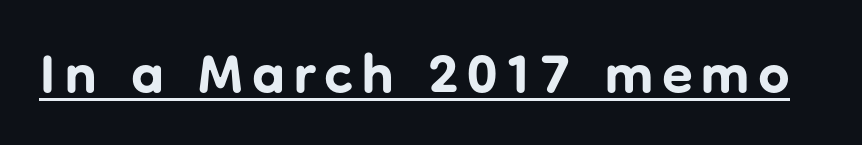
{"serif": "no", "italic": "no", "bold": "yes", "weight": "bold", "width": "normal", "stroke_contrast": "low", "x_height": "medium", "monospaced": "no", "underline": "yes", "glyph_px": 56}
